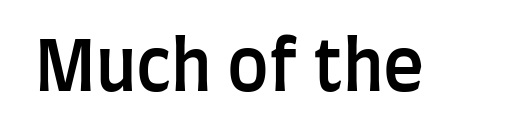
The rendering uses natural spacing where letterforms have individual widths. Honestly, the letter spacing is just normal — you wouldn't notice it. This is moderately heavy type, rendered in semibold. The letters carry no serifs — their stems end cleanly without finishing strokes. A typesetter would mark this as roman, not italic.
